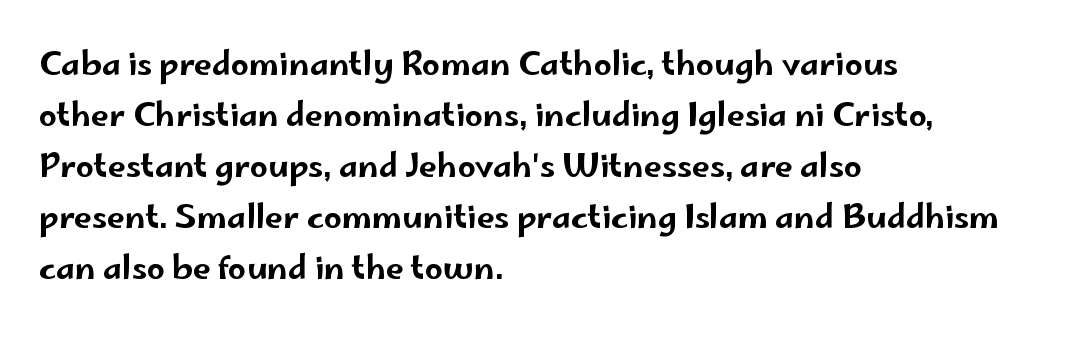
The image shows 32 px wide sans-serif type, upright; set left-aligned, normal line spacing (1.59x), normal letter spacing, not underlined; low stroke contrast and a small x-height.
